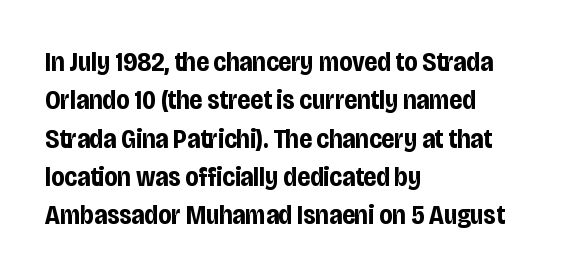
Q: Is the text bold? A: Yes.
Q: Is the text italic (slanted)? A: No, it is upright.
Q: Is the text underlined? A: No.
Q: How is the paragraph aligned? A: Left-aligned.
Q: Is the spacing between letters normal or unusually wide? A: Normal.
Q: Is the spacing between lines tight, normal or loose? A: Normal.
